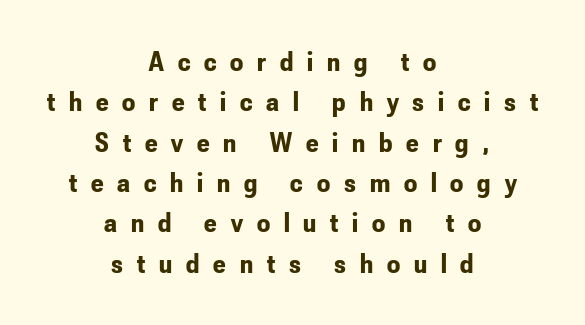
The image shows 29 px bold, condensed sans-serif type, upright; set centered, normal line spacing (1.39x), unusually wide letter spacing (+0.48 em), not underlined; low stroke contrast and a small x-height.
